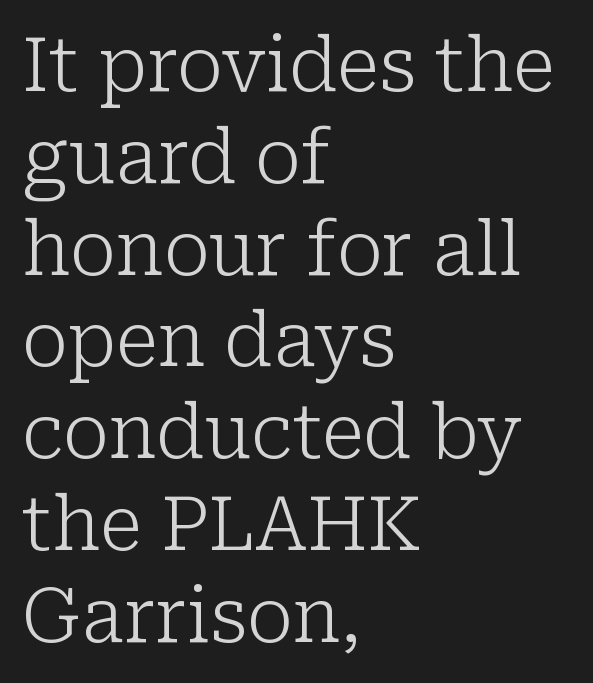
Q: Is the text bold? A: No.
Q: Is the text italic (slanted)? A: No, it is upright.
Q: Is the typeface a serif or a sans-serif typeface? A: Serif.
Q: Is the text underlined? A: No.
Q: How is the paragraph aligned? A: Left-aligned.
Q: Is the spacing between letters normal or unusually wide? A: Normal.
Q: Width (condensed, normal, or wide)? A: Normal.
Q: Stroke contrast? A: Low.
Q: x-height? A: Medium.
Q: Monospaced? A: No.
